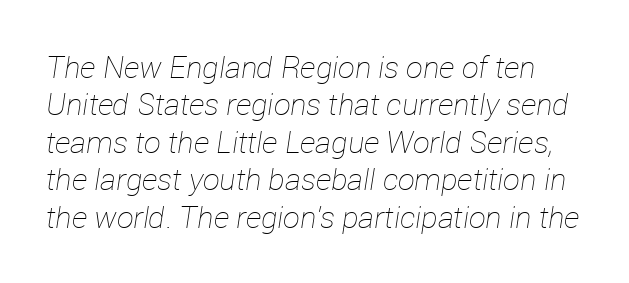
The lines sit at an ordinary, default distance from one another. These lines are rendered in a variable-pitch font. Bold? No — there's no thickening of the strokes. Caption: standard tracking, unaltered. Notice how the stems are inclined rather than vertical — that's the hallmark of italics.
